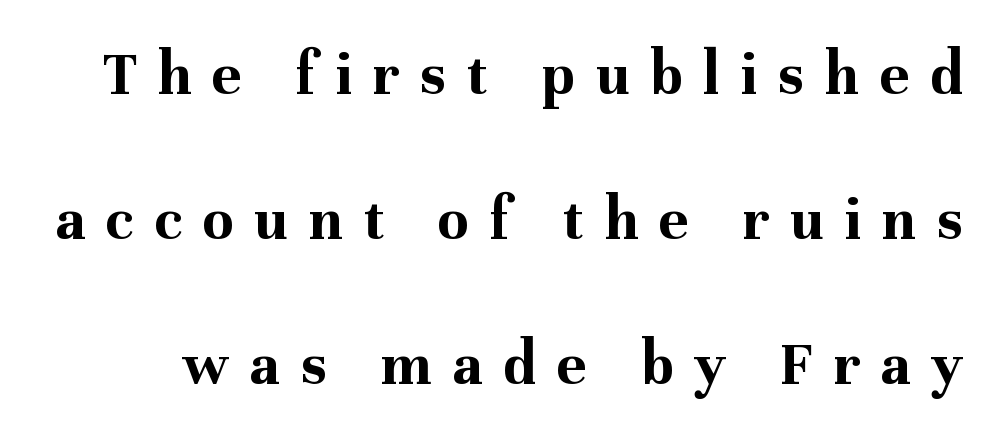
Q: Is the text bold? A: Yes.
Q: Is the text italic (slanted)? A: No, it is upright.
Q: Is the typeface a serif or a sans-serif typeface? A: Serif.
Q: Is the text underlined? A: No.
Q: Is the spacing between letters normal or unusually wide? A: Unusually wide.
Q: Is the spacing between lines tight, normal or loose? A: Loose.
Q: Width (condensed, normal, or wide)? A: Normal.
Q: Stroke contrast? A: Medium.
Q: x-height? A: Medium.
Q: Monospaced? A: No.
